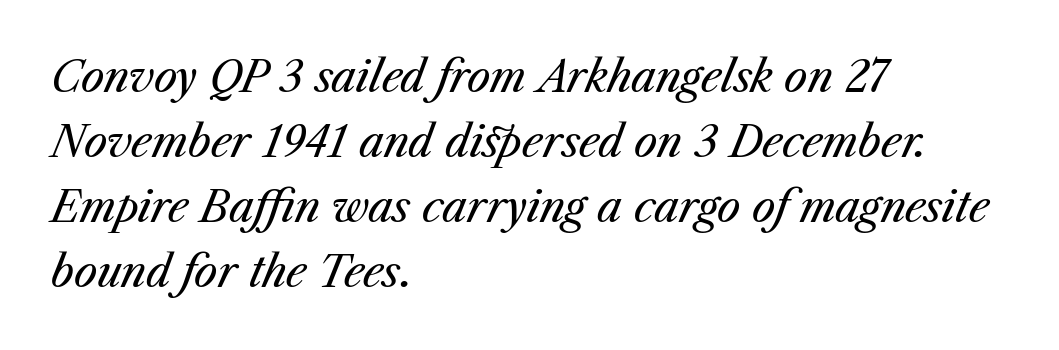
Q: Is the text bold? A: No.
Q: Is the text italic (slanted)? A: Yes, it leans right by about 23 degrees.
Q: Is the text underlined? A: No.
Q: How is the paragraph aligned? A: Left-aligned.
Q: Is the spacing between letters normal or unusually wide? A: Normal.
Q: Is the spacing between lines tight, normal or loose? A: Normal.
Q: Width (condensed, normal, or wide)? A: Normal.
Q: Stroke contrast? A: Medium.
Q: x-height? A: Medium.
Q: Monospaced? A: No.
